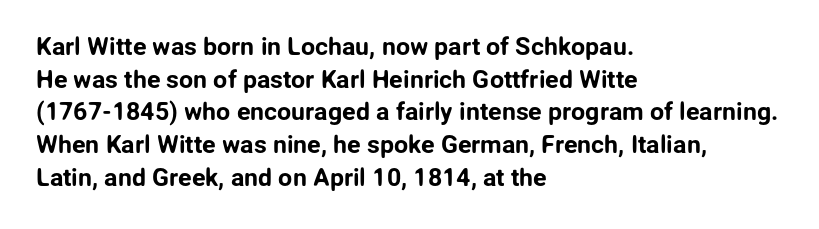
{"italic": "no", "underline": "no", "align": "left", "line_spacing": "normal", "line_spacing_ratio": 1.31, "letter_spacing": "normal", "letter_spacing_em": 0.0, "glyph_px": 25}
